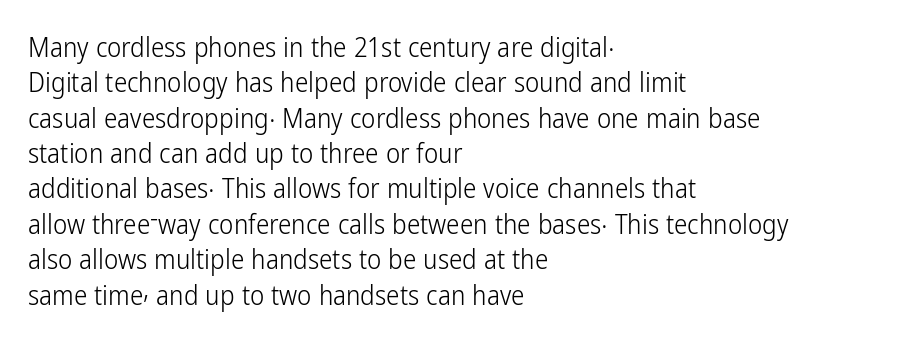
Line beginnings align vertically; line endings do not. The typography opts for an upright posture over an oblique one. Baseline-to-baseline distance is the conventional proportion of letter height. The characters are drawn with everyday or finer stroke widths. Here the glyphs are tracked normally, forming tight word shapes.
